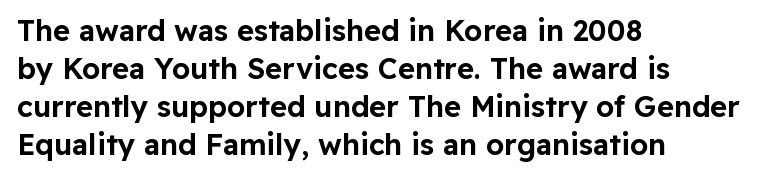
{"serif": "no", "italic": "no", "width": "normal", "stroke_contrast": "low", "x_height": "medium", "monospaced": "no", "underline": "no", "align": "left", "line_spacing": "normal", "line_spacing_ratio": 1.31, "letter_spacing": "normal", "letter_spacing_em": 0.0, "glyph_px": 29}
